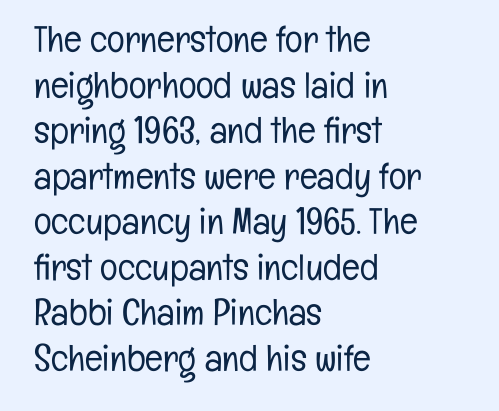
The image shows 37 px light, condensed sans-serif type, upright; set left-aligned, line spacing 1.23x, normal letter spacing, not underlined; low stroke contrast and a medium x-height.
